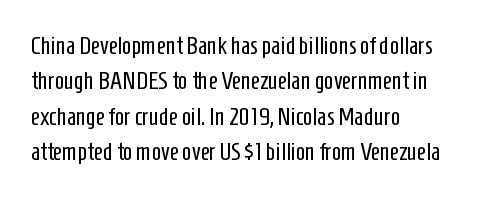
Plain, unruled lines of type. Is the type heavy? It reads as light-to-regular instead. Interline gaps are of average width in this sample. In terms of posture, this sample is upright. These lines are set flush left with a ragged right edge. Nothing unusual about the tracking: characters are spaced as the font intends.
